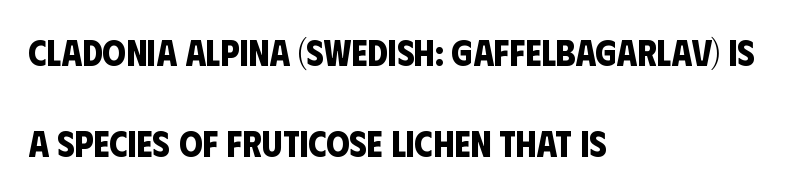
The image shows 37 px bold, condensed sans-serif type; set left-aligned, loose line spacing (2.46x), normal letter spacing, not underlined; low stroke contrast and a large x-height.
